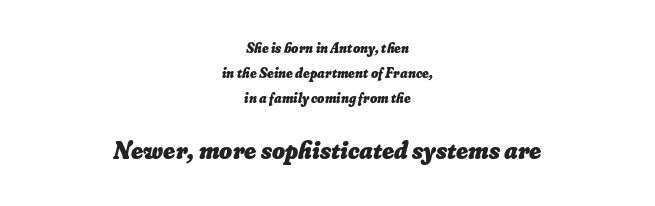
The image shows 25 px bold type; set centered, line spacing 1.79x, normal letter spacing, not underlined; the second (bottom) block is 1.79x larger.
